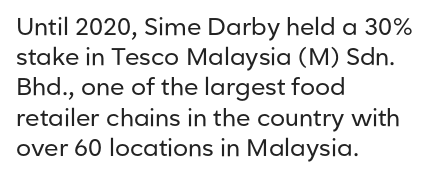
The image shows 24 px text type, upright; set left-aligned, normal line spacing (1.26x), normal letter spacing, not underlined.
